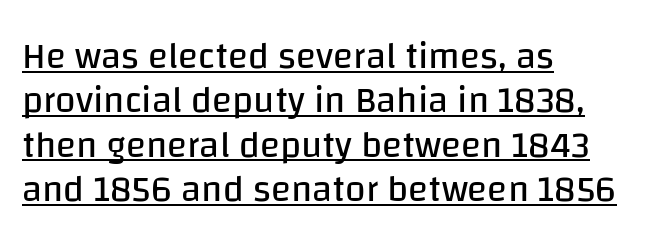
{"serif": "no", "italic": "no", "bold": "no", "weight": "regular", "width": "normal", "stroke_contrast": "low", "x_height": "large", "monospaced": "no", "underline": "yes", "align": "left", "line_spacing_ratio": 1.2, "letter_spacing": "normal", "letter_spacing_em": 0.0, "glyph_px": 37}
